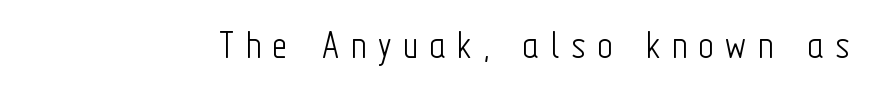
These lines are rendered in a variable-pitch font. Underlining? Definitely not there. Unlike a traditional serif, this face leaves its strokes unadorned. Does the lettering tilt? It doesn't — this is upright. The strokes carry an ordinary text weight at most. The letterforms stand isolated, each surrounded by extra space.
